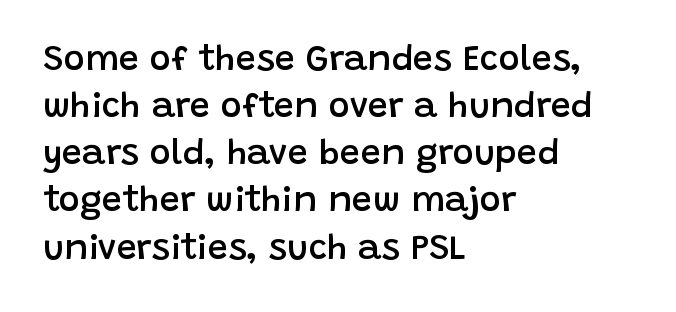
The image shows 36 px semibold sans-serif type, upright; set left-aligned, normal line spacing (1.31x), normal letter spacing, not underlined; low stroke contrast and a large x-height.
